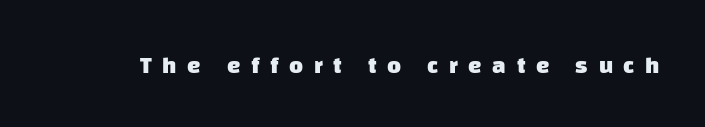
The image shows 24 px bold type; set unusually wide letter spacing (+0.44 em), not underlined.
